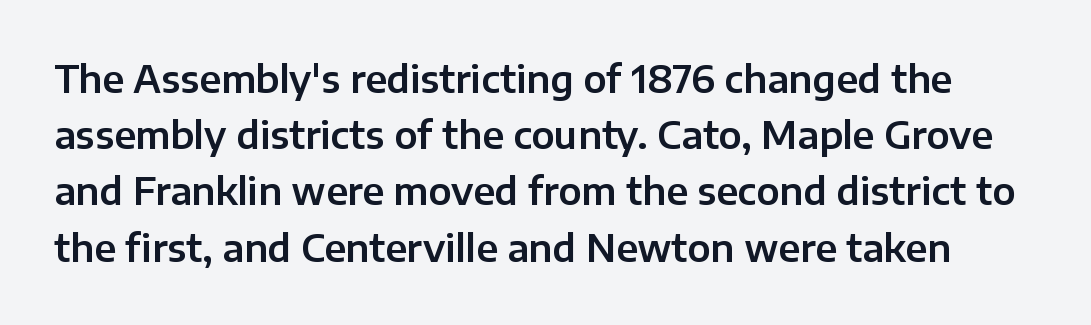
Varying glyph widths throughout — classic text-font behaviour. The lines sit at an ordinary, default distance from one another. The designer went with a sans here, leaving each stem footless. Designer's note — italics off, roman on. Is the letter spacing exaggerated? No — it looks like the ordinary default.
